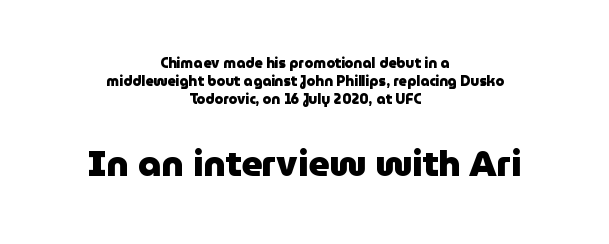
This layout puts the modest block above and the oversized block below. Weight check: bold — yes, fully. Each letter keeps its own natural width here, so spacing adapts to shape. This is sans-serif lettering, the kind often seen on screens and signage. Nope, not italic — everything's standing straight.
